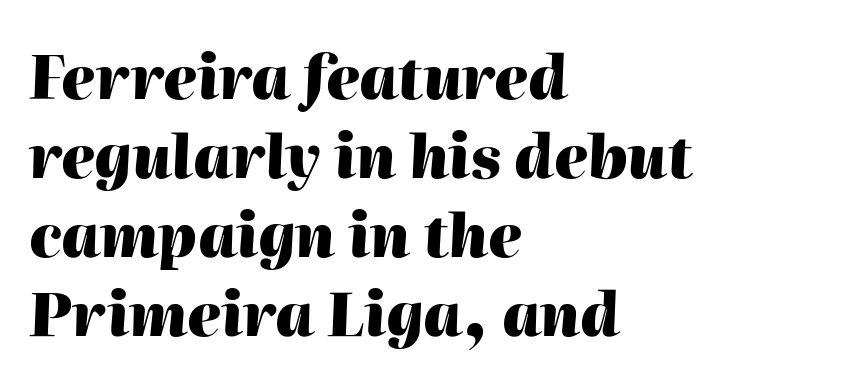
{"italic": "yes", "lean": "right", "slant_degrees": 2, "bold": "yes", "weight": "heavy", "width": "normal", "stroke_contrast": "high", "x_height": "medium", "monospaced": "no", "underline": "no", "align": "left", "line_spacing": "normal", "line_spacing_ratio": 1.34, "letter_spacing": "normal", "letter_spacing_em": 0.0, "glyph_px": 59}
